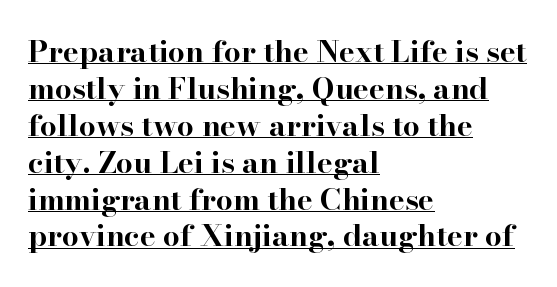
The image shows 30 px bold, wide serif type, upright; set left-aligned, line spacing 1.23x, normal letter spacing, underlined; high stroke contrast and a small x-height.
